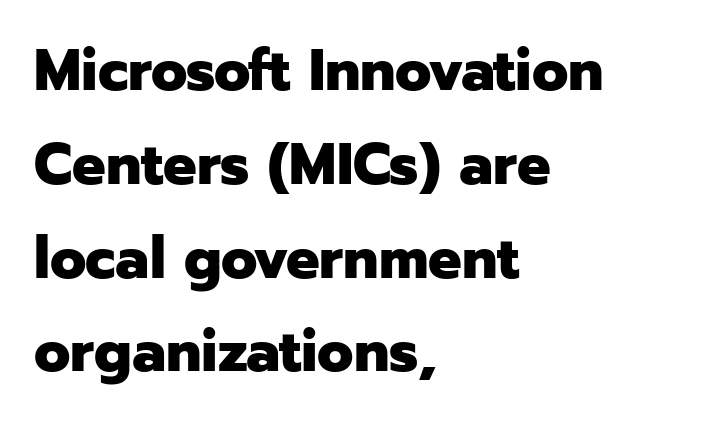
The image shows 59 px heavy sans-serif type, upright; set left-aligned, normal line spacing (1.59x), normal letter spacing, not underlined; low stroke contrast and a medium x-height.
